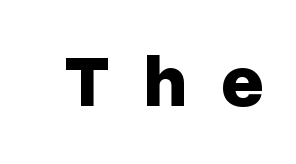
{"serif": "no", "italic": "no", "bold": "yes", "weight": "bold", "width": "normal", "stroke_contrast": "low", "x_height": "medium", "monospaced": "no", "underline": "no", "letter_spacing": "wide", "letter_spacing_em": 0.45, "glyph_px": 74}
